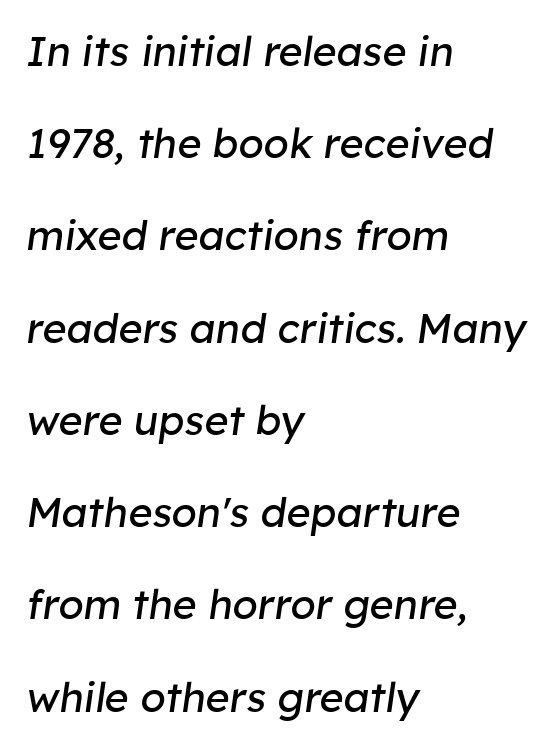
Q: Is the text bold? A: No.
Q: Is the text italic (slanted)? A: Yes, it leans right by about 8 degrees.
Q: Is the text underlined? A: No.
Q: How is the paragraph aligned? A: Left-aligned.
Q: Is the spacing between letters normal or unusually wide? A: Normal.
Q: Is the spacing between lines tight, normal or loose? A: Loose.
Q: Width (condensed, normal, or wide)? A: Normal.
Q: Stroke contrast? A: Low.
Q: x-height? A: Medium.
Q: Monospaced? A: No.
